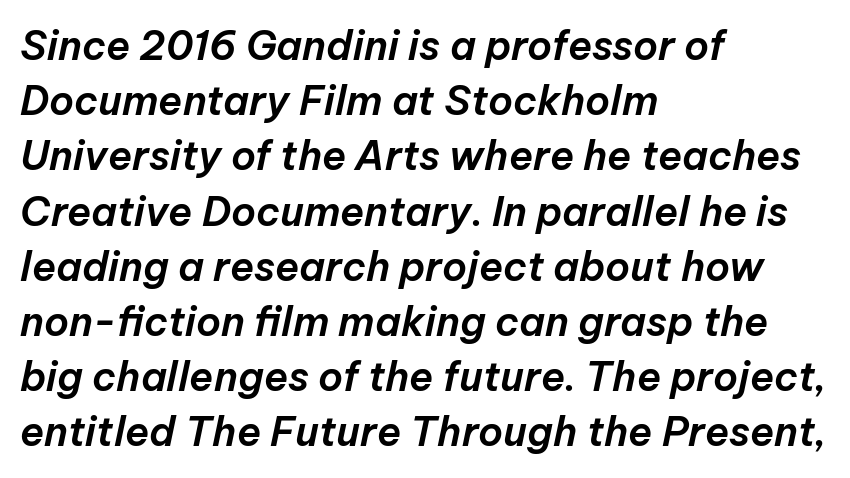
{"italic": "yes", "lean": "right", "slant_degrees": 12, "width": "normal", "stroke_contrast": "low", "x_height": "medium", "monospaced": "no", "underline": "no", "align": "left", "line_spacing": "normal", "line_spacing_ratio": 1.38, "letter_spacing": "normal", "letter_spacing_em": 0.0, "glyph_px": 40}
